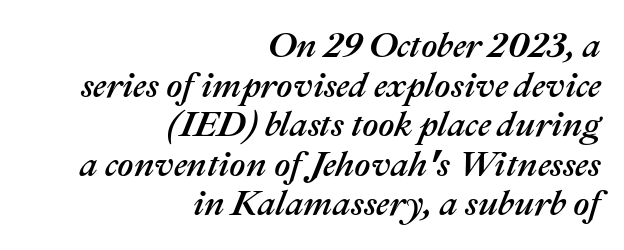
Any mark beneath the type? The region is blank. Line endings align vertically; line beginnings do not. You could not count columns in this text — the font is proportionally spaced. Horizontal bands of white between lines are thin slivers. This is oblique type, the kind used for emphasis or titles. A typesetter would call this zero additional tracking.
